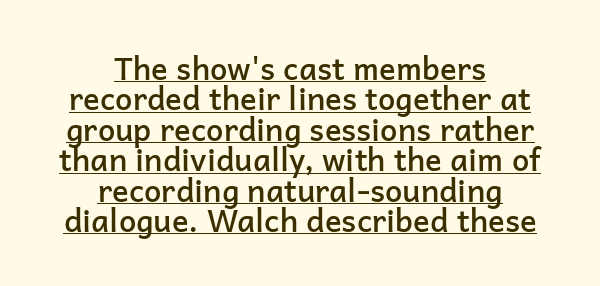
{"serif": "no", "italic": "no", "bold": "semi", "weight": "semibold", "width": "normal", "stroke_contrast": "low", "x_height": "medium", "monospaced": "no", "underline": "yes", "align": "center", "line_spacing": "tight", "line_spacing_ratio": 0.98, "letter_spacing": "normal", "letter_spacing_em": 0.0, "glyph_px": 31}
